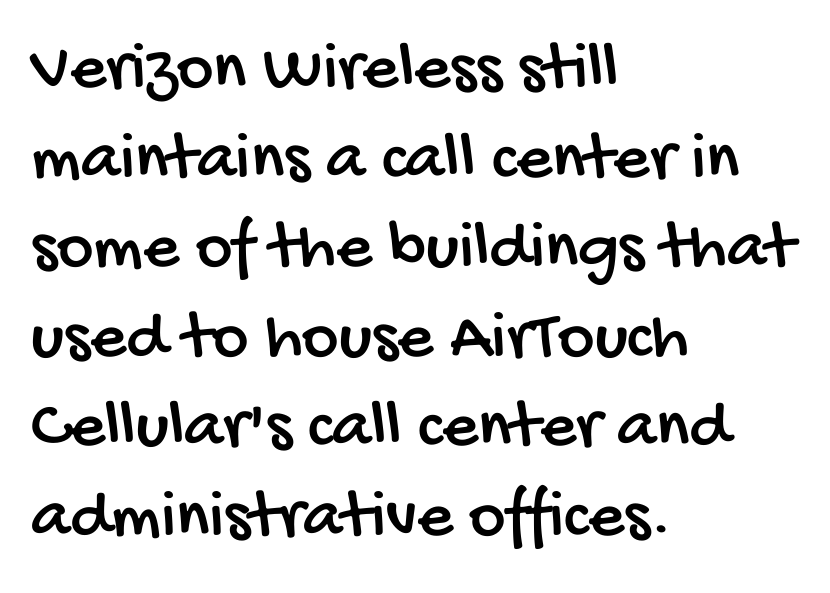
The image shows 70 px condensed sans-serif type; set left-aligned, normal line spacing (1.28x), normal letter spacing, not underlined; low stroke contrast and a large x-height.
